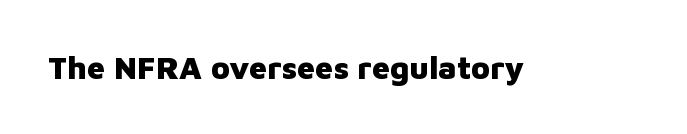
{"serif": "no", "italic": "no", "bold": "yes", "weight": "heavy", "width": "normal", "stroke_contrast": "low", "x_height": "medium", "monospaced": "no", "underline": "no", "letter_spacing": "normal", "letter_spacing_em": 0.0, "glyph_px": 32}
